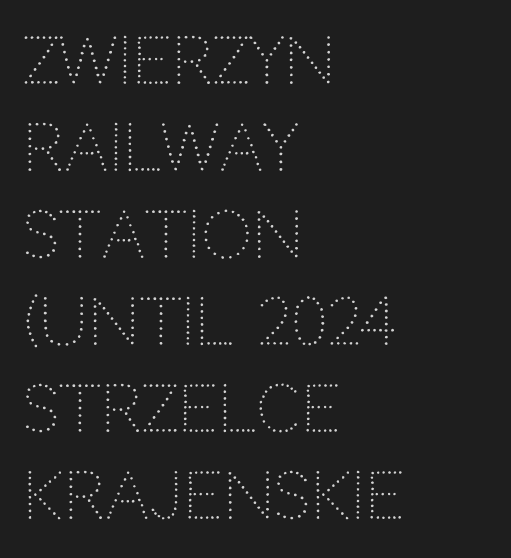
Heft: none added — not bold. Character widths vary here, with narrow letters taking less room than wide ones. Default kerning and tracking; the words read as compact shapes. Just letters on the line, the space beneath them empty. Leading matches the norm, producing a regular column.
